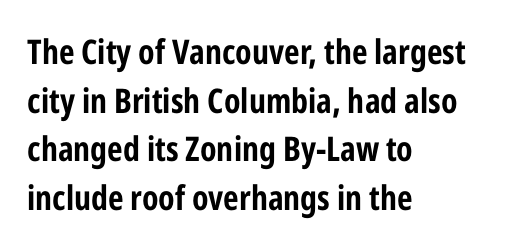
The image shows 34 px bold, condensed sans-serif type, upright; set left-aligned, normal line spacing (1.43x), normal letter spacing, not underlined; low stroke contrast and a medium x-height.
